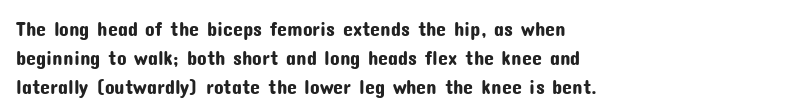
Rows of type keep a routine distance in the vertical direction. Is the block centered? No — it sits flush against the left margin. No italicization has been applied; the sample stays upright. Letters rest on an invisible, unmarked baseline.
